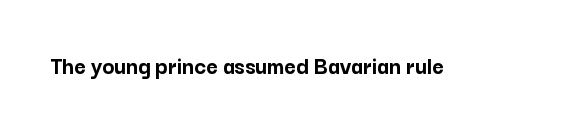
The image shows 25 px bold type, upright; set normal letter spacing, not underlined.
